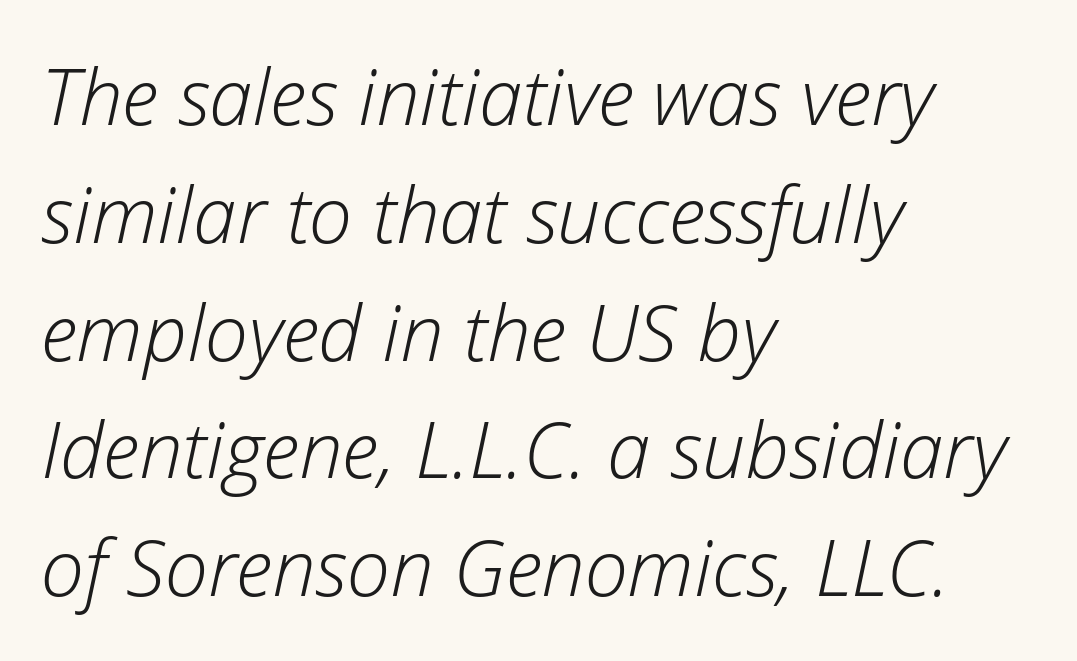
Nobody drew a line under any word here. Compared with a typical body face, this is equally light or lighter still. This sample uses plain, unmodified letter spacing. Think of a printed novel: that variable character pitch is what you see here. Notice how descenders clear the ascenders below comfortably — that's standard leading. Italic? Definitely — the glyphs are oblique.
